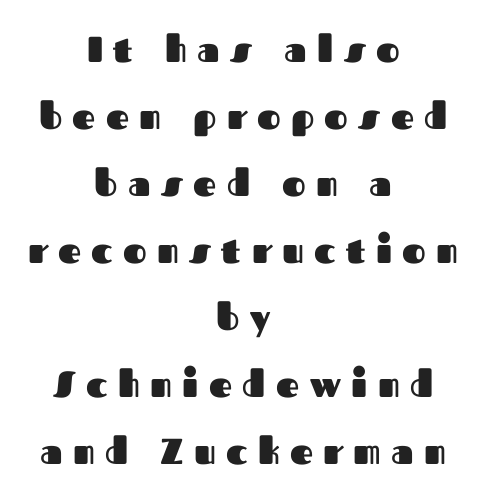
Q: Is the text bold? A: Yes.
Q: Is the text italic (slanted)? A: No, it is upright.
Q: Is the typeface a serif or a sans-serif typeface? A: Sans-serif.
Q: Is the text underlined? A: No.
Q: How is the paragraph aligned? A: Centered.
Q: Is the spacing between letters normal or unusually wide? A: Unusually wide.
Q: Width (condensed, normal, or wide)? A: Normal.
Q: Stroke contrast? A: Medium.
Q: x-height? A: Medium.
Q: Monospaced? A: No.
